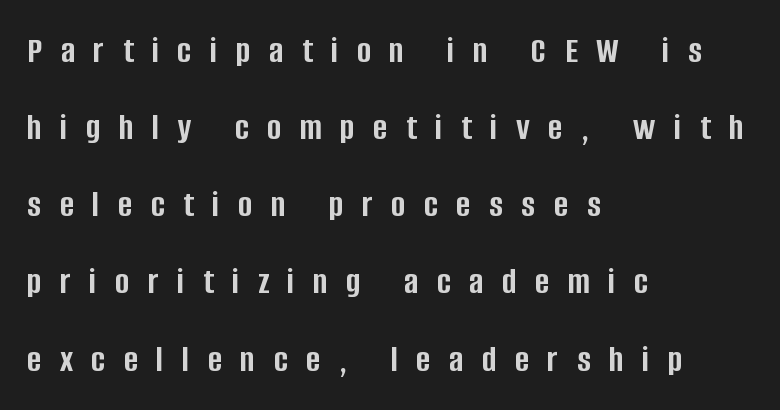
The image shows 38 px semibold, condensed sans-serif type, upright; set left-aligned, loose line spacing (2.03x), unusually wide letter spacing (+0.49 em), not underlined; low stroke contrast and a large x-height.
